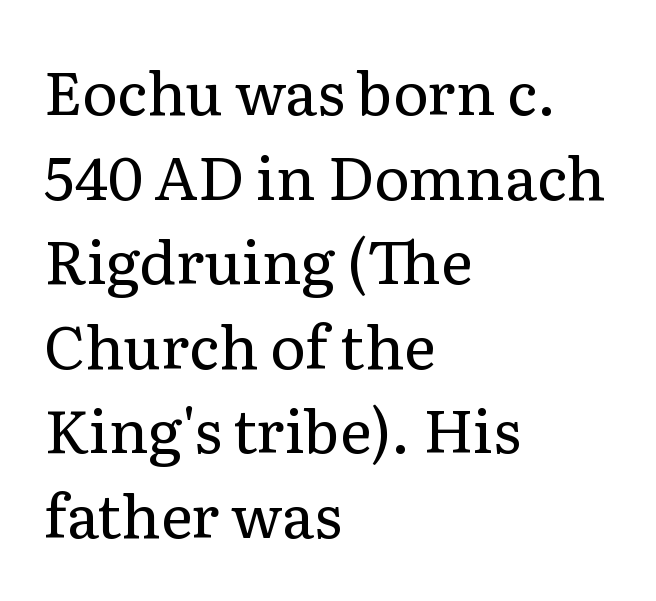
Q: Is the text bold? A: No.
Q: Is the text italic (slanted)? A: No, it is upright.
Q: Is the typeface a serif or a sans-serif typeface? A: Serif.
Q: Is the text underlined? A: No.
Q: How is the paragraph aligned? A: Left-aligned.
Q: Is the spacing between letters normal or unusually wide? A: Normal.
Q: Is the spacing between lines tight, normal or loose? A: Normal.
Q: Width (condensed, normal, or wide)? A: Normal.
Q: Stroke contrast? A: Low.
Q: x-height? A: Medium.
Q: Monospaced? A: No.
